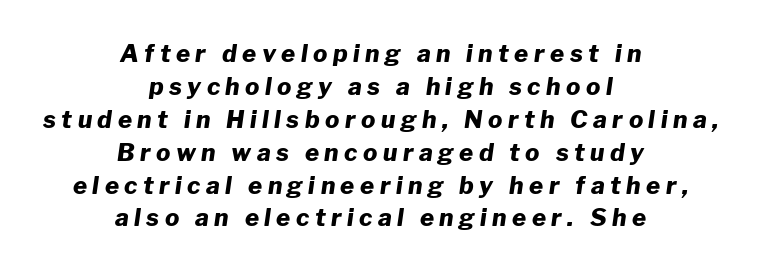
It's the slanting kind of type. The paragraph has two soft edges and a firm central axis. Weight: bold. The line-height multiplier appears to be the usual default. Descenders hang freely into open space. A typesetter would call this heavily tracked-out type.
